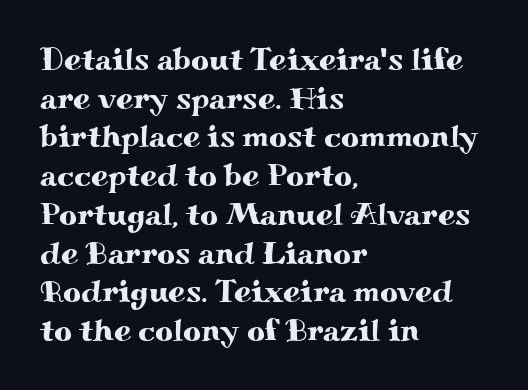
The image shows 31 px wide serif type, upright; set left-aligned, normal line spacing (1.25x), normal letter spacing, not underlined; medium stroke contrast and a small x-height.
